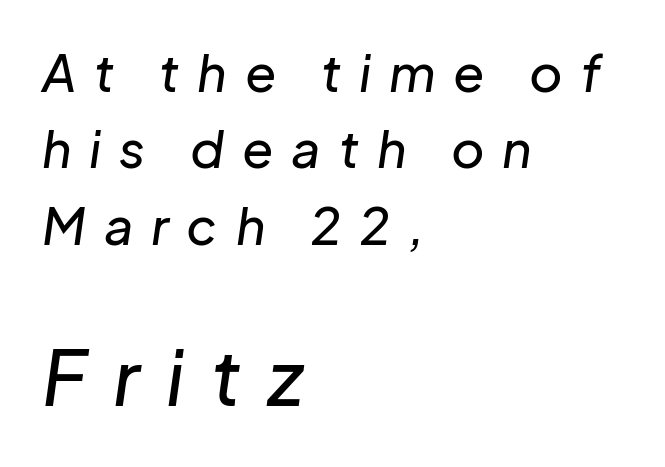
You could not count columns in this text — the font is proportionally spaced. This block has exactly the height ordinary leading produces. The glyphs look as if they've been sheared to an angle. Someone cranked the tracking dial way up on this one.
